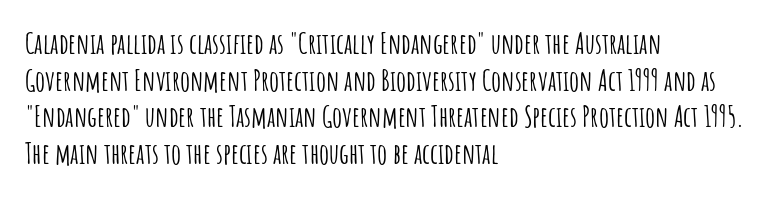
{"serif": "no", "italic": "no", "width": "condensed", "stroke_contrast": "low", "x_height": "large", "monospaced": "no", "underline": "no", "align": "left", "line_spacing": "normal", "line_spacing_ratio": 1.31, "letter_spacing": "normal", "letter_spacing_em": 0.0, "glyph_px": 28}
